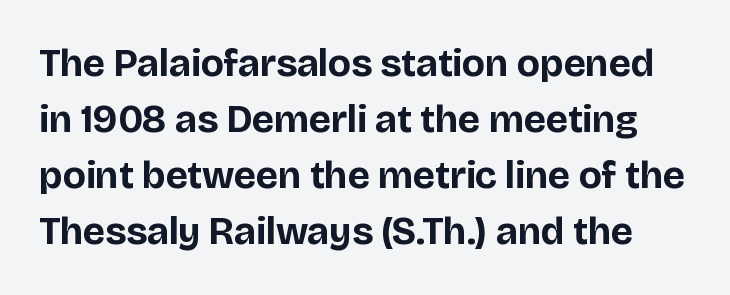
The image shows 39 px bold sans-serif type, upright; set normal line spacing (1.44x), normal letter spacing, not underlined; low stroke contrast and a large x-height.
